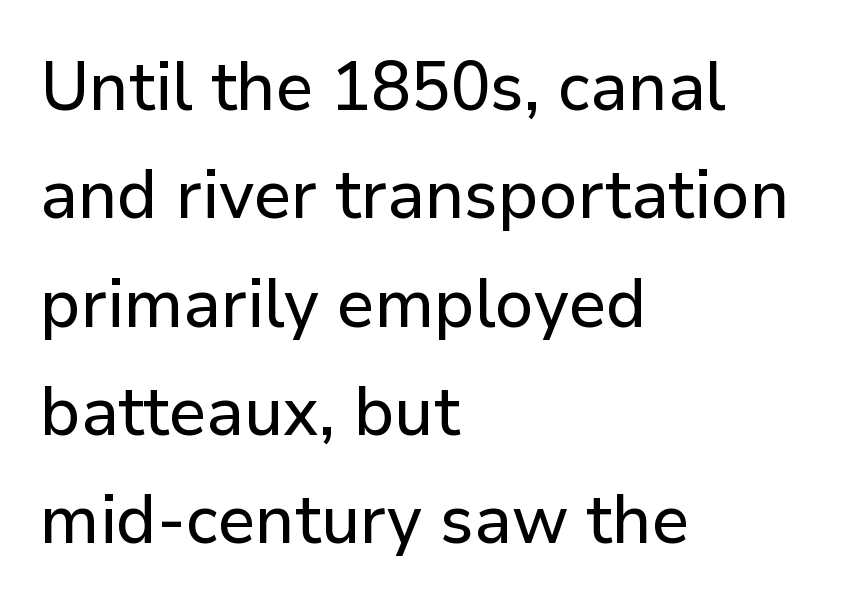
The letters carry no serifs — their stems end cleanly without finishing strokes. Honestly, the letter spacing is just normal — you wouldn't notice it. The passage shown stacks its lines at a standard gap. These lines are rendered in a variable-pitch font.
